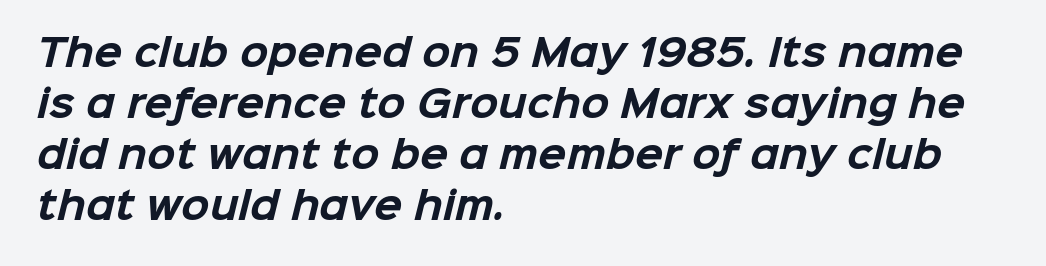
The rows are spaced the way most documents space them. The typesetting leans heavy: a genuine bold. Spacing verdict: proportional, widths tailored to each character. Layout note: lines flush left. Honestly, there is no underline to notice here at all.
